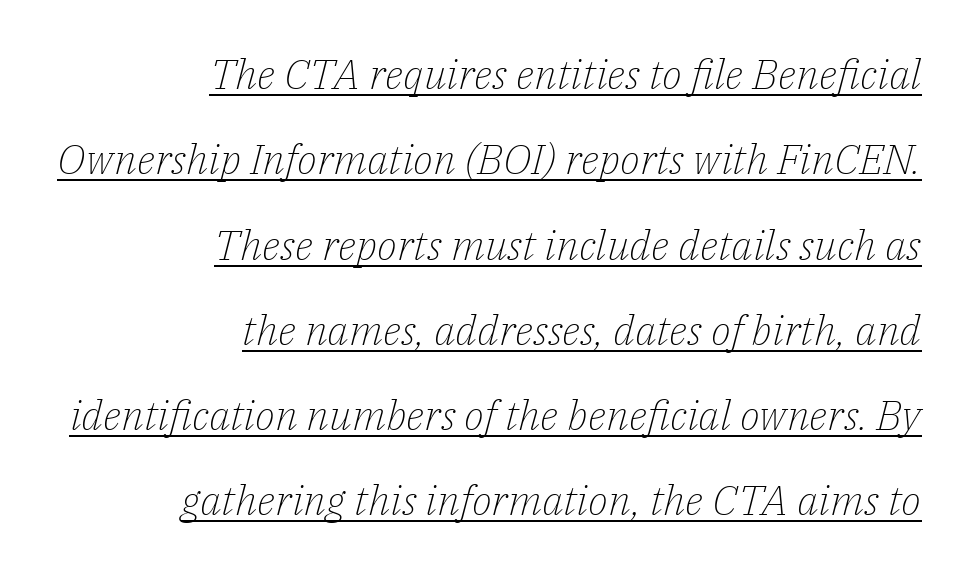
{"serif": "yes", "italic": "yes", "lean": "right", "slant_degrees": 14, "bold": "no", "weight": "light", "width": "normal", "stroke_contrast": "low", "x_height": "medium", "monospaced": "no", "underline": "yes", "align": "right", "line_spacing": "loose", "line_spacing_ratio": 2.03, "letter_spacing": "normal", "letter_spacing_em": 0.0, "glyph_px": 42}
